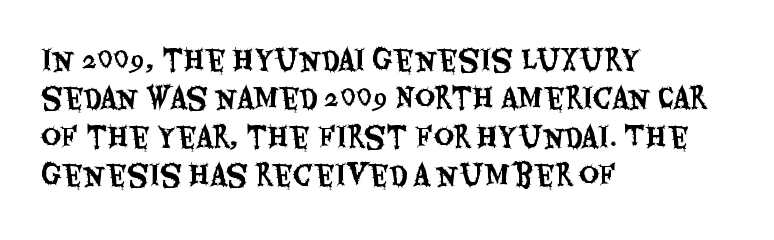
{"serif": "no", "italic": "no", "width": "condensed", "stroke_contrast": "medium", "x_height": "large", "monospaced": "no", "underline": "no", "align": "left", "line_spacing": "normal", "line_spacing_ratio": 1.37, "letter_spacing": "normal", "letter_spacing_em": 0.0, "glyph_px": 28}
